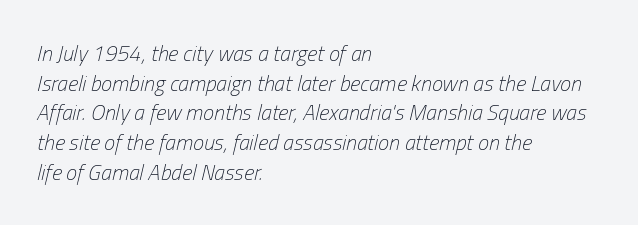
Q: Is the text bold? A: No.
Q: Is the text italic (slanted)? A: Yes, it leans right by about 13 degrees.
Q: Is the text underlined? A: No.
Q: How is the paragraph aligned? A: Left-aligned.
Q: Is the spacing between letters normal or unusually wide? A: Normal.
Q: Is the spacing between lines tight, normal or loose? A: Normal.
